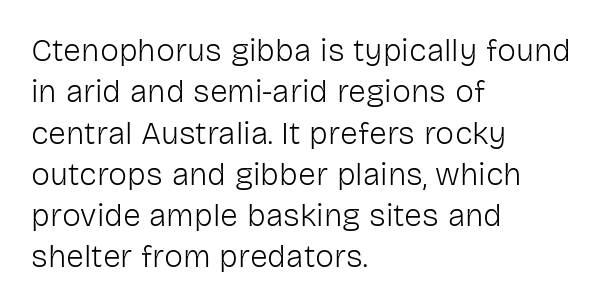
Q: Is the text bold? A: No.
Q: Is the text italic (slanted)? A: No, it is upright.
Q: Is the typeface a serif or a sans-serif typeface? A: Sans-serif.
Q: Is the text underlined? A: No.
Q: How is the paragraph aligned? A: Left-aligned.
Q: Is the spacing between letters normal or unusually wide? A: Normal.
Q: Is the spacing between lines tight, normal or loose? A: Normal.
Q: Width (condensed, normal, or wide)? A: Normal.
Q: Stroke contrast? A: Low.
Q: x-height? A: Medium.
Q: Monospaced? A: No.
